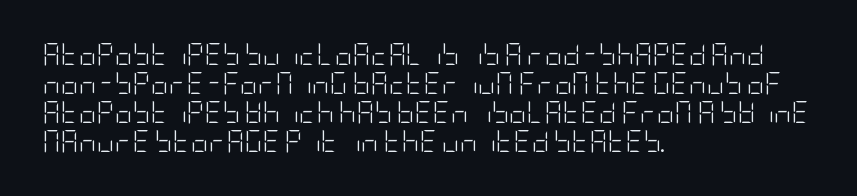
Tall strokes in this sample are plumb rather than angled. The passage shown has conventional tracking throughout. Every row of glyphs begins at an identical x-position on the left. A normal amount of white space separates one row of letters from the next. Type without underlining.
